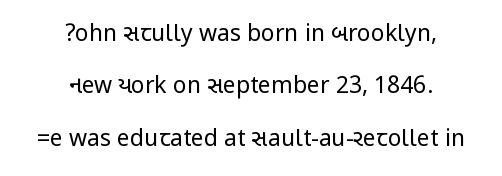
The image shows 23 px text type, upright; set centered, loose line spacing (2.28x), normal letter spacing, not underlined.
